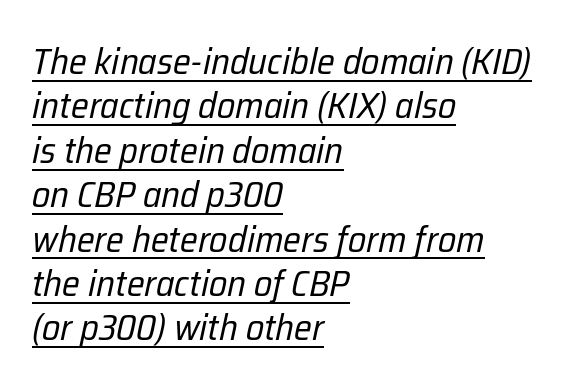
{"italic": "yes", "lean": "right", "slant_degrees": 12, "bold": "no", "weight": "regular", "width": "condensed", "stroke_contrast": "low", "x_height": "medium", "monospaced": "no", "underline": "yes", "align": "left", "line_spacing_ratio": 1.2, "letter_spacing": "normal", "letter_spacing_em": 0.0, "glyph_px": 37}
